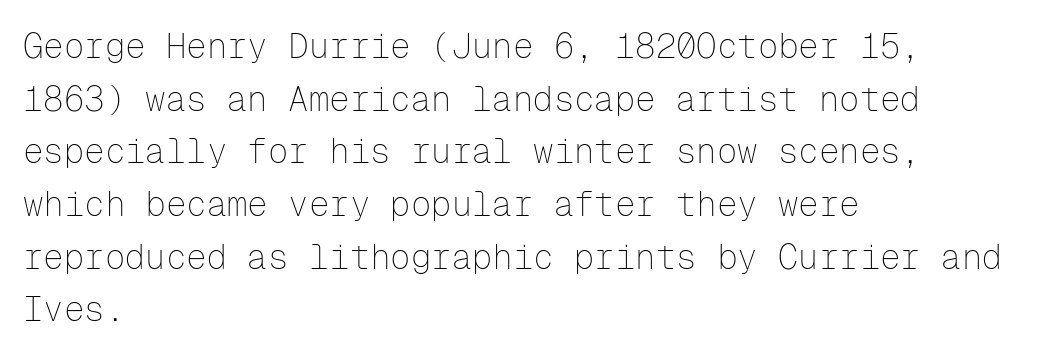
Q: Is the text bold? A: No.
Q: Is the text italic (slanted)? A: No, it is upright.
Q: Is the typeface a serif or a sans-serif typeface? A: Sans-serif.
Q: Is the text underlined? A: No.
Q: How is the paragraph aligned? A: Left-aligned.
Q: Is the spacing between letters normal or unusually wide? A: Normal.
Q: Is the spacing between lines tight, normal or loose? A: Normal.
Q: Width (condensed, normal, or wide)? A: Normal.
Q: Stroke contrast? A: Low.
Q: x-height? A: Medium.
Q: Monospaced? A: Yes.
